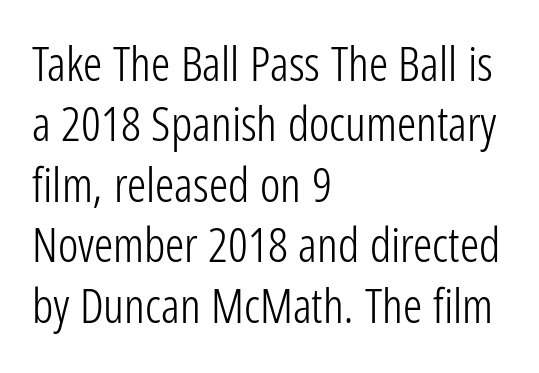
The image shows 48 px light, condensed sans-serif type, upright; set left-aligned, normal line spacing (1.26x), normal letter spacing, not underlined; low stroke contrast and a medium x-height.
